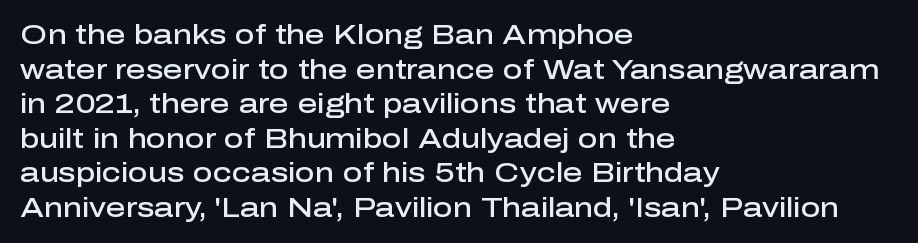
Set as a demibold, roughly 600 on the weight scale. The rendering anchors every line to the left-hand side. Tracking here is standard; glyphs follow each other at the usual distance. In terms of posture, this sample is upright. Each row of text sits above clean, open space.
